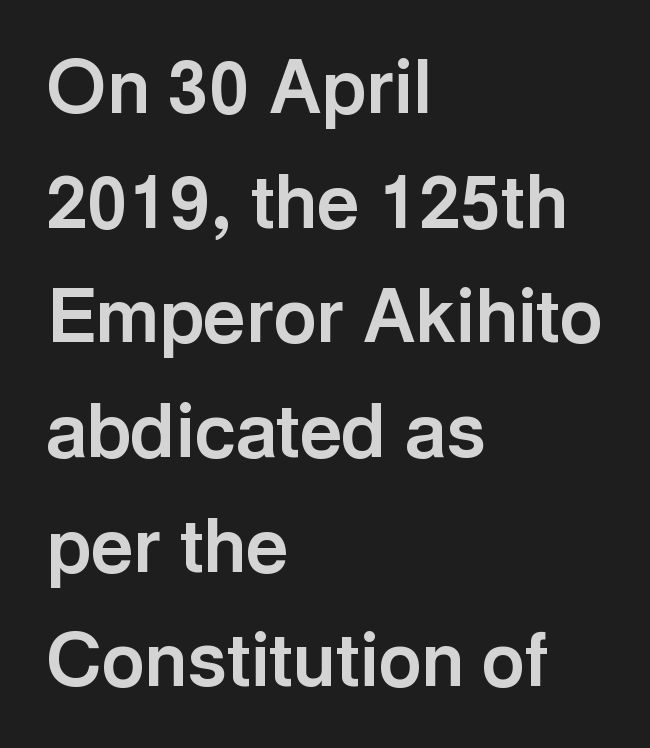
The image shows 74 px bold sans-serif type, upright; set left-aligned, normal line spacing (1.55x), normal letter spacing, not underlined; a medium x-height.
